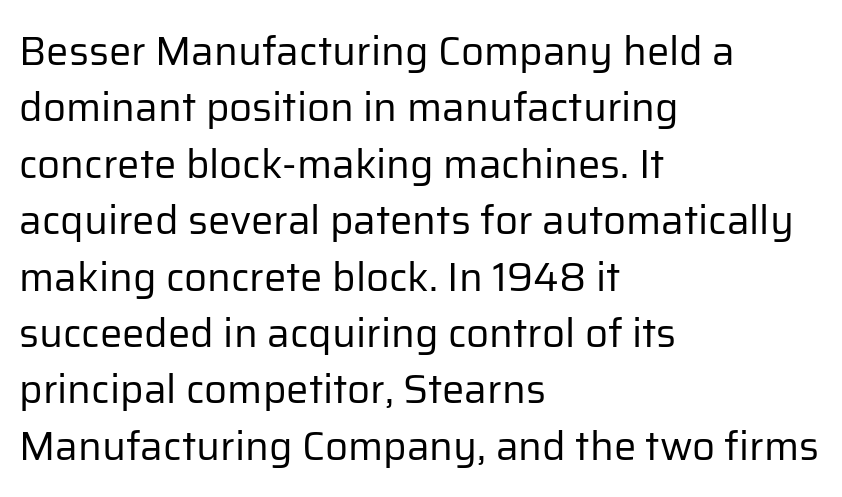
Q: Is the text bold? A: No.
Q: Is the text italic (slanted)? A: No, it is upright.
Q: Is the typeface a serif or a sans-serif typeface? A: Sans-serif.
Q: Is the text underlined? A: No.
Q: How is the paragraph aligned? A: Left-aligned.
Q: Is the spacing between letters normal or unusually wide? A: Normal.
Q: Is the spacing between lines tight, normal or loose? A: Normal.
Q: Width (condensed, normal, or wide)? A: Normal.
Q: Stroke contrast? A: Low.
Q: x-height? A: Medium.
Q: Monospaced? A: No.
